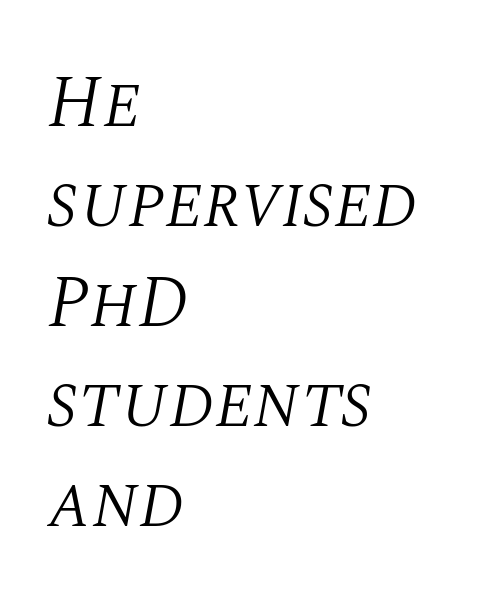
Q: Is the text bold? A: No.
Q: Is the text italic (slanted)? A: Yes, it leans right by about 10 degrees.
Q: Is the typeface a serif or a sans-serif typeface? A: Serif.
Q: Is the text underlined? A: No.
Q: How is the paragraph aligned? A: Left-aligned.
Q: Is the spacing between letters normal or unusually wide? A: Normal.
Q: Is the spacing between lines tight, normal or loose? A: Normal.
Q: Width (condensed, normal, or wide)? A: Normal.
Q: Stroke contrast? A: Medium.
Q: x-height? A: Large.
Q: Monospaced? A: No.
